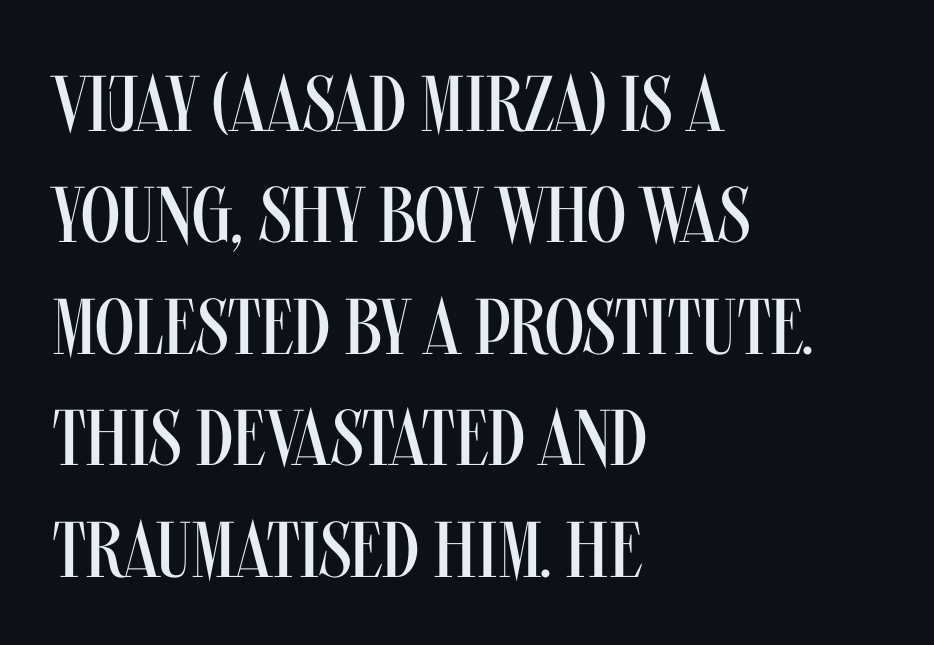
Q: Is the text bold? A: No.
Q: Is the text italic (slanted)? A: No, it is upright.
Q: Is the typeface a serif or a sans-serif typeface? A: Sans-serif.
Q: Is the text underlined? A: No.
Q: How is the paragraph aligned? A: Left-aligned.
Q: Is the spacing between letters normal or unusually wide? A: Normal.
Q: Is the spacing between lines tight, normal or loose? A: Normal.
Q: Width (condensed, normal, or wide)? A: Condensed.
Q: Stroke contrast? A: Medium.
Q: x-height? A: Large.
Q: Monospaced? A: No.
